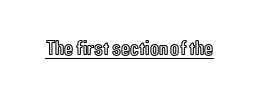
{"italic": "no", "underline": "yes", "letter_spacing": "normal", "letter_spacing_em": 0.0, "glyph_px": 21}
